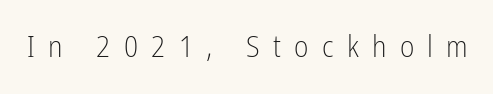
The image shows 31 px light, condensed sans-serif type, upright; set unusually wide letter spacing (+0.43 em), not underlined; low stroke contrast and a medium x-height.
